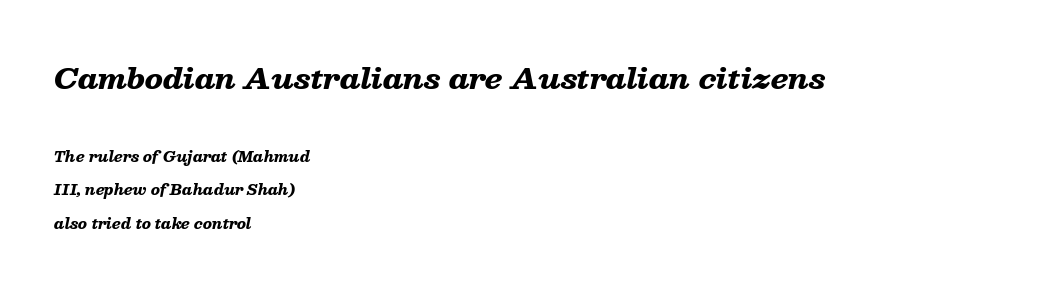
Q: Is the text bold? A: Yes.
Q: Is the text italic (slanted)? A: Yes, it leans right by about 13 degrees.
Q: Is the text underlined? A: No.
Q: How is the paragraph aligned? A: Left-aligned.
Q: Is the spacing between letters normal or unusually wide? A: Normal.
Q: Is the spacing between lines tight, normal or loose? A: Loose.
Q: Which block of text is set in a larger size, the first (top) or the second (bottom)? A: The first (top) one.
Q: Width (condensed, normal, or wide)? A: Wide.
Q: Stroke contrast? A: Low.
Q: x-height? A: Medium.
Q: Monospaced? A: No.
